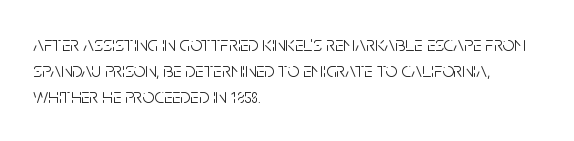
Q: Is the text bold? A: No.
Q: Is the text italic (slanted)? A: No, it is upright.
Q: Is the text underlined? A: No.
Q: How is the paragraph aligned? A: Left-aligned.
Q: Is the spacing between letters normal or unusually wide? A: Normal.
